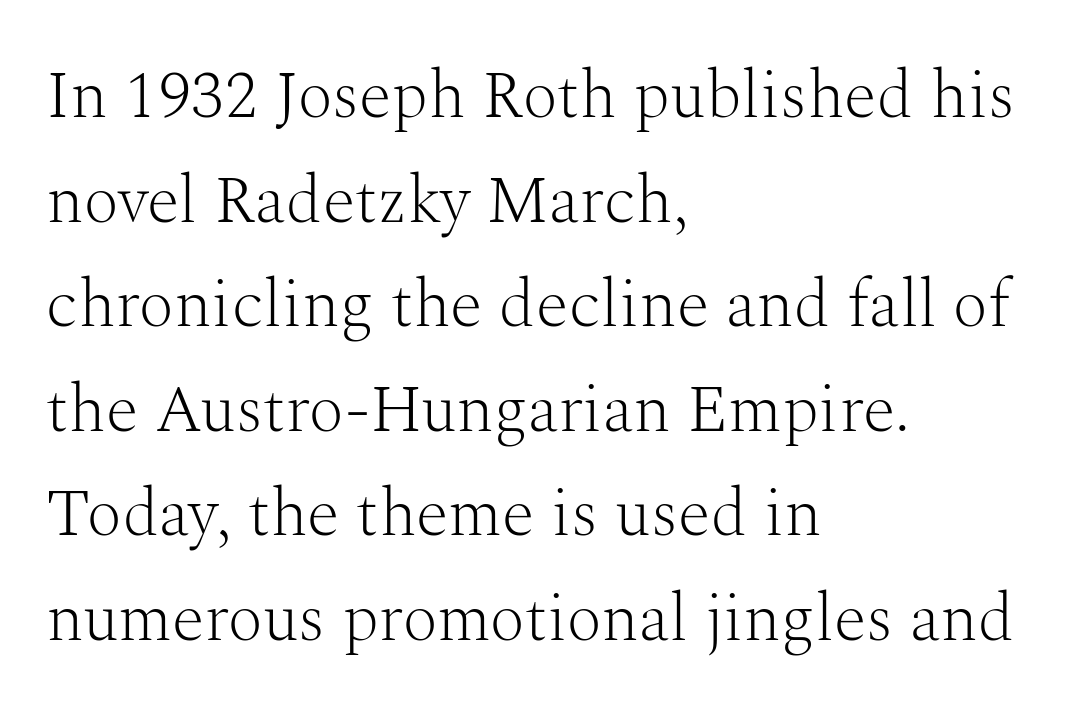
The image shows 67 px light serif type, upright; set left-aligned, normal line spacing (1.56x), normal letter spacing, not underlined; medium stroke contrast and a medium x-height.
